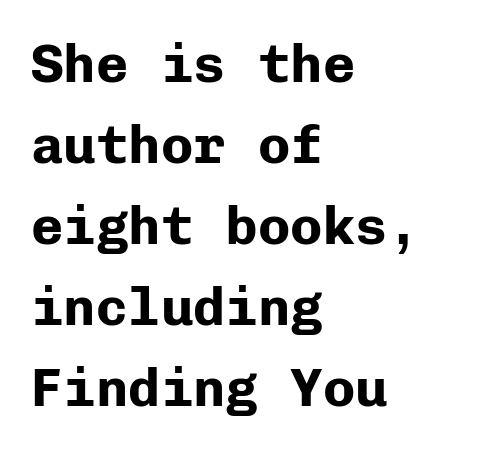
Q: Is the text bold? A: Yes.
Q: Is the text italic (slanted)? A: No, it is upright.
Q: Is the typeface a serif or a sans-serif typeface? A: Sans-serif.
Q: Is the text underlined? A: No.
Q: How is the paragraph aligned? A: Left-aligned.
Q: Is the spacing between letters normal or unusually wide? A: Normal.
Q: Is the spacing between lines tight, normal or loose? A: Normal.
Q: Width (condensed, normal, or wide)? A: Normal.
Q: Stroke contrast? A: Low.
Q: x-height? A: Medium.
Q: Monospaced? A: Yes.
